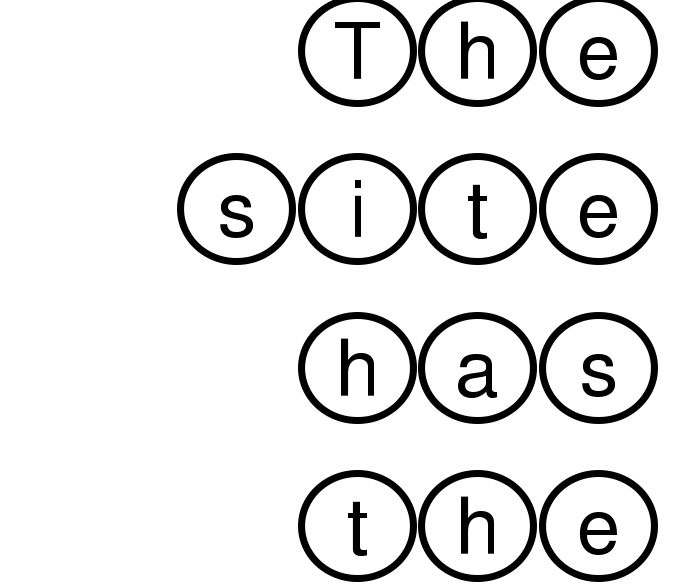
{"italic": "no", "width": "wide", "x_height": "large", "underline": "no", "align": "right", "line_spacing": "loose", "line_spacing_ratio": 2.03, "letter_spacing": "normal", "letter_spacing_em": 0.0, "glyph_px": 78}
